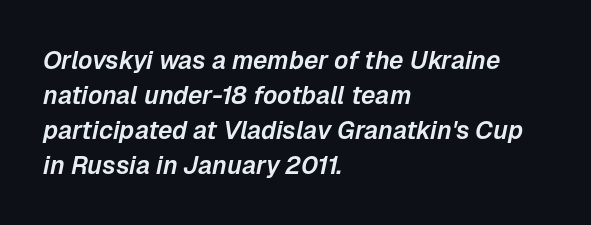
The line-height multiplier appears to be the usual default. In terms of posture, this sample is oblique. Characters follow at the spacing the type designer built in. Where is the straight margin? On the left. Rule under the text: the space is simply empty.
